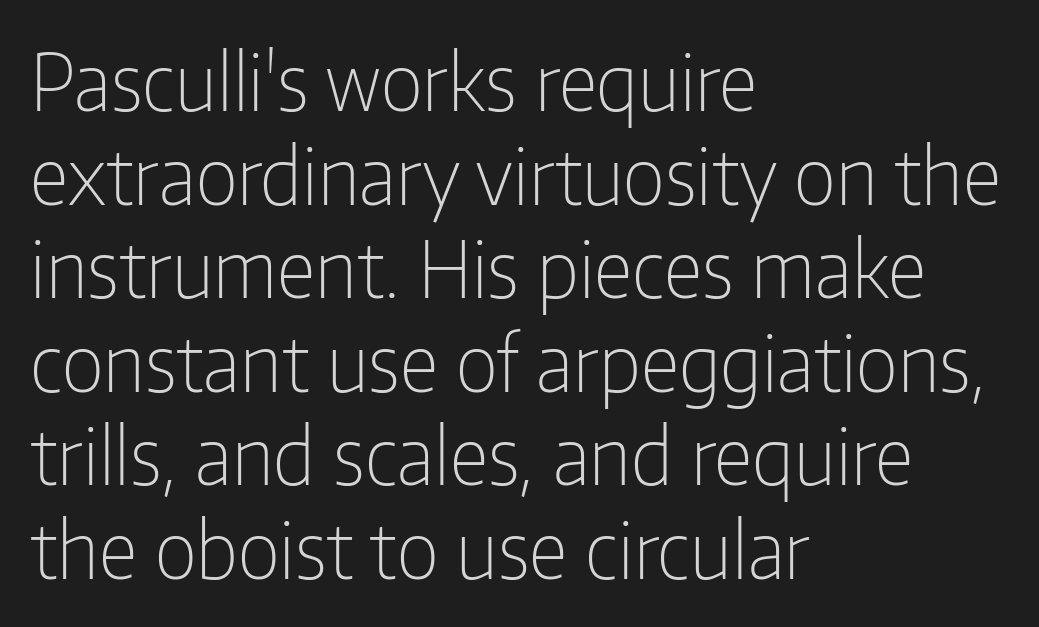
The image shows 78 px light, condensed sans-serif type, upright; set left-aligned, line spacing 1.2x, normal letter spacing, not underlined; low stroke contrast and a medium x-height.
